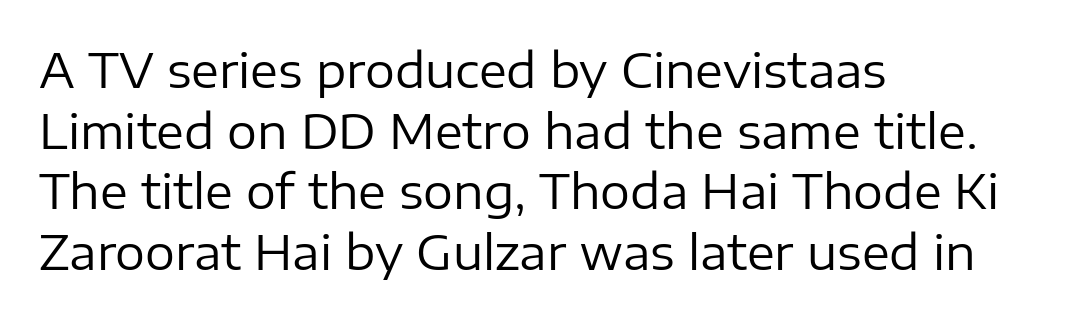
The image shows 47 px regular-weight sans-serif type, upright; set left-aligned, normal line spacing (1.29x), normal letter spacing, not underlined; low stroke contrast and a medium x-height.
